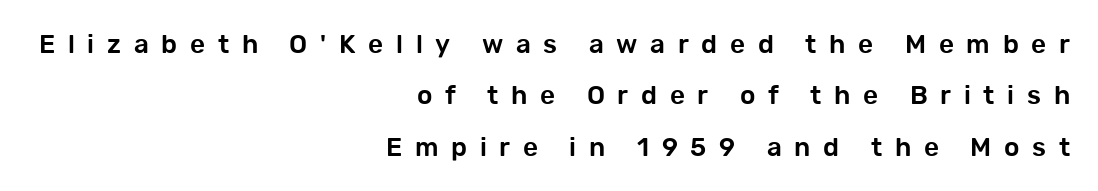
The image shows 26 px text type, upright; set right-aligned, loose line spacing (1.98x), unusually wide letter spacing (+0.49 em), not underlined.
